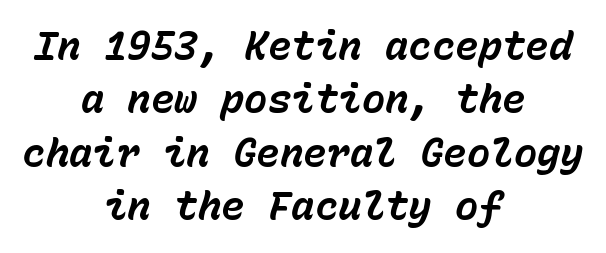
Strokes here are thick enough to call this a true bold. The letterforms sit shoulder to shoulder at normal distance. Centered paragraph, ragged on both sides. Honestly, there is no underline to notice here at all. Vertically, the passage feels balanced, rows spaced as you'd expect. Is the type slanted? Yes — the strokes lean at a clear angle.
